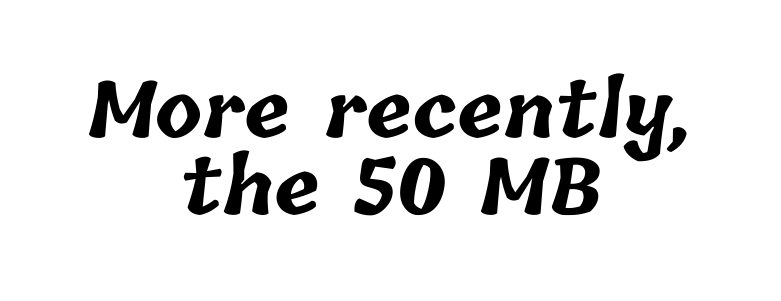
Q: Is the text bold? A: Yes.
Q: Is the text underlined? A: No.
Q: How is the paragraph aligned? A: Centered.
Q: Is the spacing between letters normal or unusually wide? A: Normal.
Q: Is the spacing between lines tight, normal or loose? A: Tight.
Q: Width (condensed, normal, or wide)? A: Normal.
Q: Stroke contrast? A: Low.
Q: x-height? A: Medium.
Q: Monospaced? A: No.
